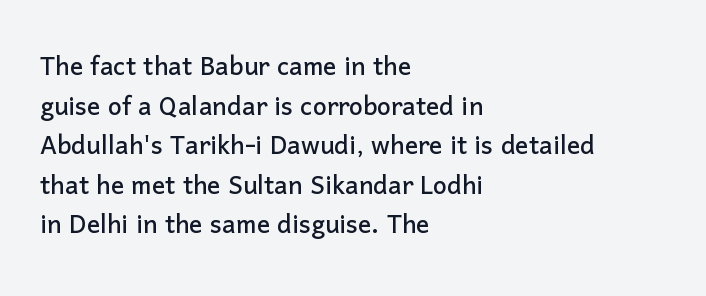
Examine the stroke ends and you'll find no serifs. Is the letter spacing exaggerated? No — it looks like the ordinary default. These lines stack with their left ends in a neat column. Nope, not italic — everything's standing straight. Underlining? Definitely not there.
